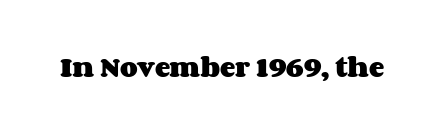
{"italic": "no", "bold": "yes", "underline": "no", "letter_spacing": "normal", "letter_spacing_em": 0.0, "glyph_px": 23}
